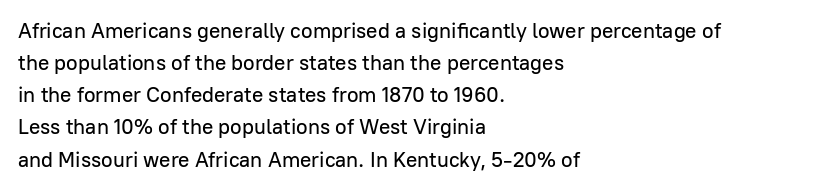
The image shows 21 px text type, upright; set left-aligned, normal line spacing (1.53x), normal letter spacing, not underlined.
